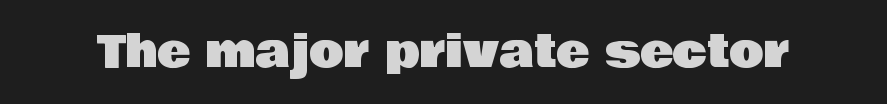
Q: Is the text italic (slanted)? A: No, it is upright.
Q: Is the typeface a serif or a sans-serif typeface? A: Sans-serif.
Q: Is the text underlined? A: No.
Q: Is the spacing between letters normal or unusually wide? A: Normal.
Q: Width (condensed, normal, or wide)? A: Normal.
Q: Stroke contrast? A: Low.
Q: x-height? A: Large.
Q: Monospaced? A: No.
